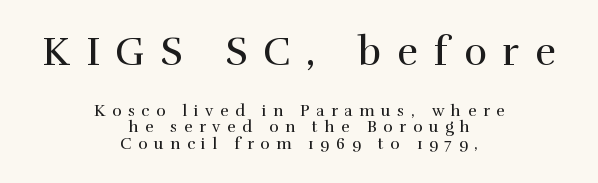
A typesetter would label this face a serif. Large over small — that's the arrangement of the two blocks here. Is there much room between lines? No — they nearly touch. Spacing between characters has been opened up far beyond the box default. A quiet, ordinary-to-light weight characterises the typeface. If you drew a line through each stem, it would be perfectly vertical.
